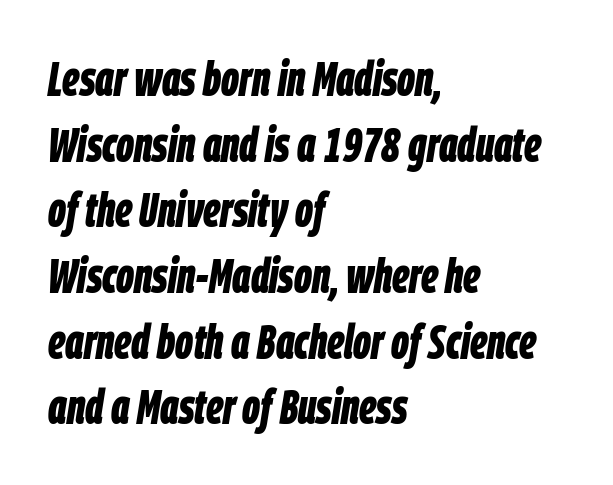
Descender tails drop into unmarked territory. The face used here has a pronounced slope to its letters. Is there much room between lines? A standard amount, neither cramped nor airy. Character widths vary here, with narrow letters taking less room than wide ones. Where is the straight margin? On the left. Characters follow at the spacing the type designer built in.
